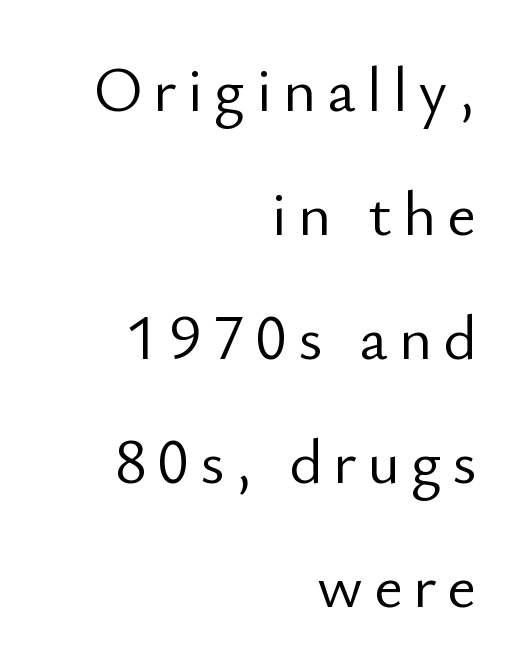
The image shows 63 px light sans-serif type, upright; set right-aligned, loose line spacing (1.97x), not underlined; low stroke contrast and a small x-height.
